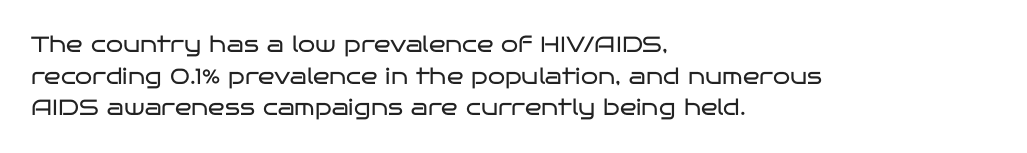
{"italic": "no", "bold": "no", "underline": "no", "align": "left", "line_spacing": "normal", "line_spacing_ratio": 1.44, "letter_spacing": "normal", "letter_spacing_em": 0.0, "glyph_px": 22}
